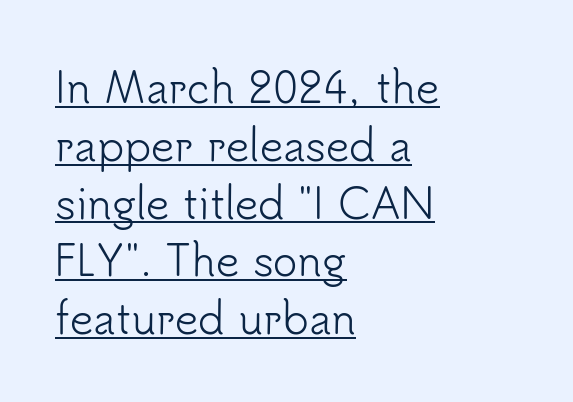
Q: Is the text bold? A: No.
Q: Is the text italic (slanted)? A: No, it is upright.
Q: Is the typeface a serif or a sans-serif typeface? A: Sans-serif.
Q: Is the text underlined? A: Yes.
Q: How is the paragraph aligned? A: Left-aligned.
Q: Is the spacing between letters normal or unusually wide? A: Normal.
Q: Is the spacing between lines tight, normal or loose? A: Normal.
Q: Width (condensed, normal, or wide)? A: Normal.
Q: Stroke contrast? A: Low.
Q: x-height? A: Small.
Q: Monospaced? A: No.
